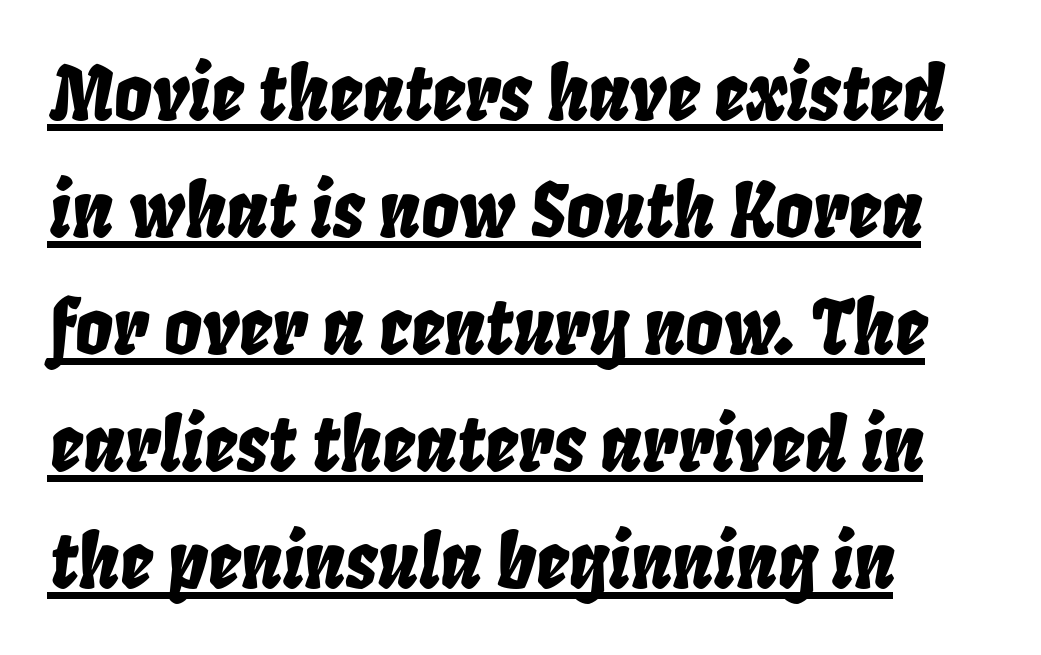
Q: Is the text italic (slanted)? A: Yes, it leans right by about 8 degrees.
Q: Is the text underlined? A: Yes.
Q: How is the paragraph aligned? A: Left-aligned.
Q: Is the spacing between letters normal or unusually wide? A: Normal.
Q: Is the spacing between lines tight, normal or loose? A: Normal.
Q: Width (condensed, normal, or wide)? A: Condensed.
Q: Stroke contrast? A: Low.
Q: x-height? A: Large.
Q: Monospaced? A: No.
